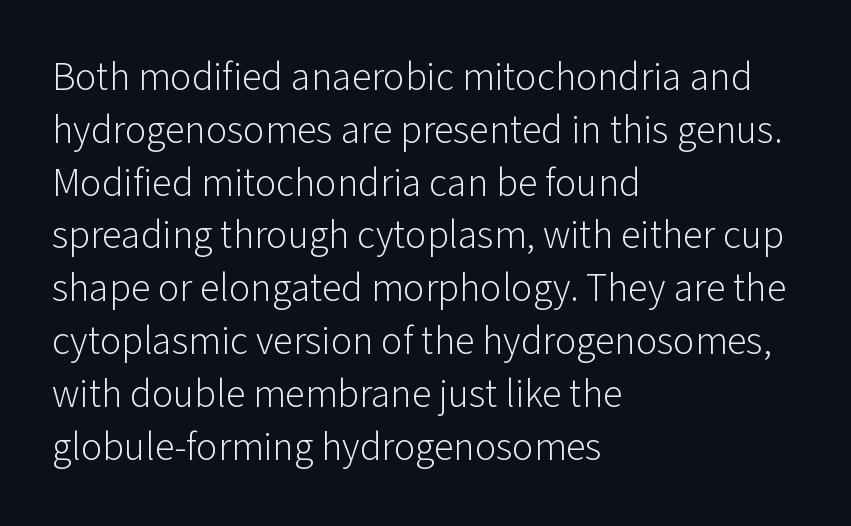
The type family on display is of the sans-serif kind. The passage shown has conventional tracking throughout. The typesetter chose a ragged-right arrangement here. Stems here are at most as thick as an everyday book face. This sample has the flowing, uneven cadence of proportional lettering.
